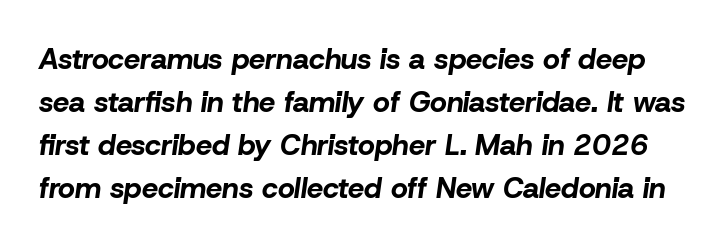
Q: Is the text bold? A: Yes.
Q: Is the text italic (slanted)? A: Yes, it leans right by about 8 degrees.
Q: Is the text underlined? A: No.
Q: Is the spacing between letters normal or unusually wide? A: Normal.
Q: Is the spacing between lines tight, normal or loose? A: Normal.
Q: Width (condensed, normal, or wide)? A: Normal.
Q: Stroke contrast? A: Low.
Q: x-height? A: Medium.
Q: Monospaced? A: No.
